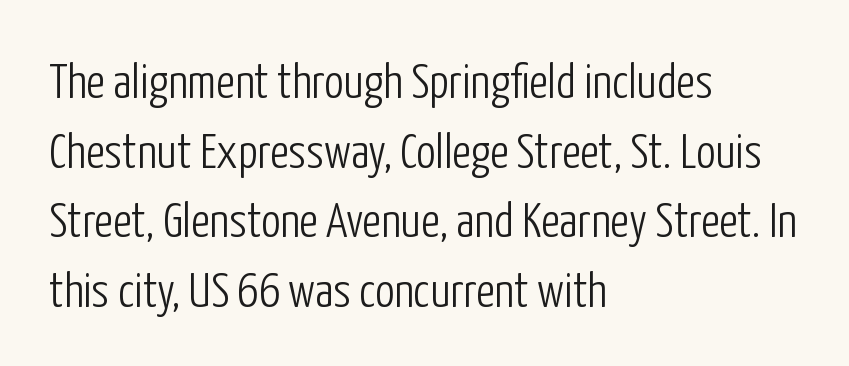
Q: Is the text bold? A: No.
Q: Is the text italic (slanted)? A: No, it is upright.
Q: Is the typeface a serif or a sans-serif typeface? A: Sans-serif.
Q: Is the text underlined? A: No.
Q: How is the paragraph aligned? A: Left-aligned.
Q: Is the spacing between letters normal or unusually wide? A: Normal.
Q: Is the spacing between lines tight, normal or loose? A: Normal.
Q: Width (condensed, normal, or wide)? A: Condensed.
Q: Stroke contrast? A: Low.
Q: x-height? A: Medium.
Q: Monospaced? A: No.
